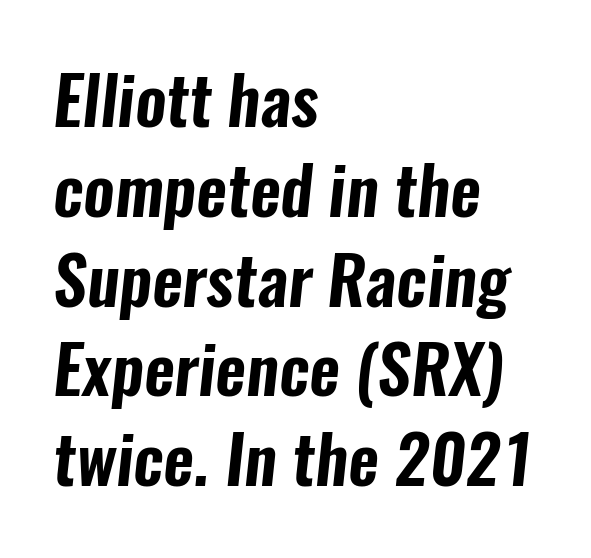
The image shows 67 px condensed sans-serif type; set left-aligned, normal line spacing (1.34x), normal letter spacing, not underlined; low stroke contrast and a medium x-height.
